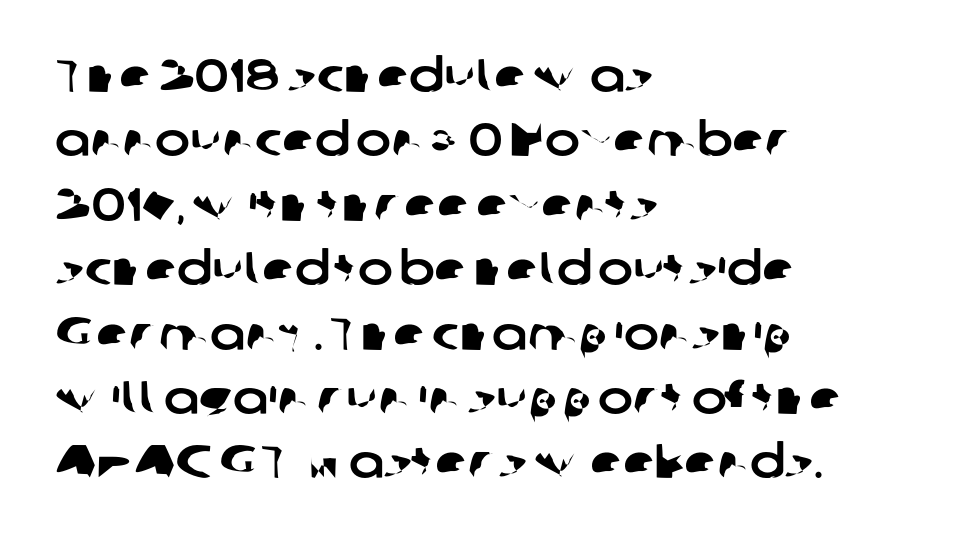
The image shows 47 px sans-serif type; set left-aligned, normal line spacing (1.37x), normal letter spacing, not underlined; low stroke contrast and a medium x-height.
